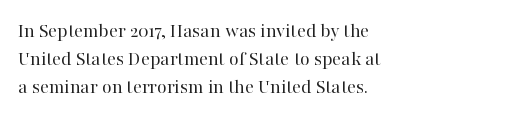
{"italic": "no", "bold": "no", "underline": "no", "align": "left", "line_spacing": "normal", "line_spacing_ratio": 1.33, "letter_spacing": "normal", "letter_spacing_em": 0.0, "glyph_px": 21}
